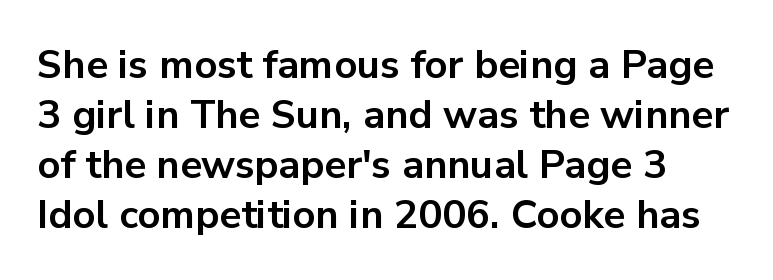
Quick note: interline space is typical. Bare-footed words on every line. Letter spacing: default. Note the varied advance widths — an 'i' is clearly narrower than an 'm'.
